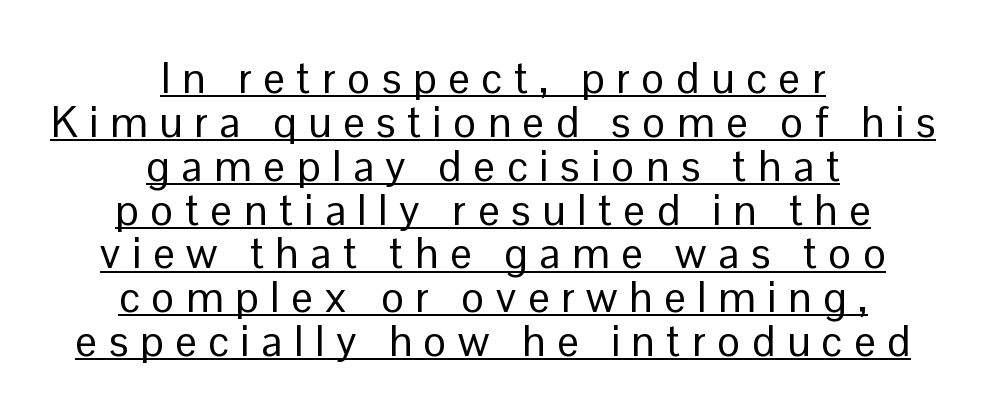
{"serif": "no", "italic": "no", "bold": "no", "weight": "regular", "width": "normal", "stroke_contrast": "low", "x_height": "medium", "monospaced": "no", "underline": "yes", "align": "center", "line_spacing": "tight", "line_spacing_ratio": 1.02, "letter_spacing": "wide", "letter_spacing_em": 0.27, "glyph_px": 43}
